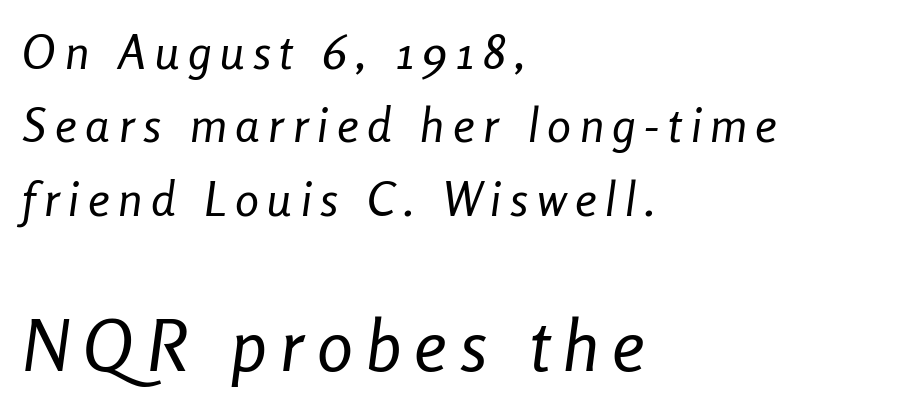
Q: Is the text bold? A: No.
Q: Is the text italic (slanted)? A: Yes, it leans right by about 8 degrees.
Q: Is the text underlined? A: No.
Q: How is the paragraph aligned? A: Left-aligned.
Q: Is the spacing between lines tight, normal or loose? A: Normal.
Q: Which block of text is set in a larger size, the first (top) or the second (bottom)? A: The second (bottom) one.
Q: Width (condensed, normal, or wide)? A: Condensed.
Q: Stroke contrast? A: Low.
Q: x-height? A: Medium.
Q: Monospaced? A: No.
